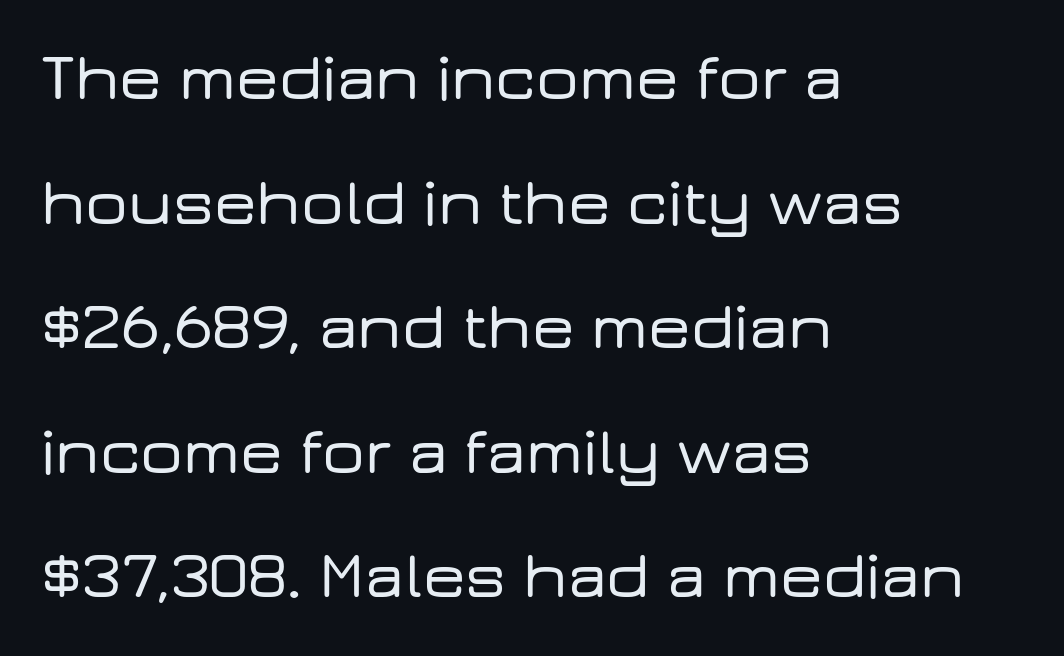
{"serif": "no", "italic": "no", "width": "wide", "stroke_contrast": "low", "x_height": "medium", "monospaced": "no", "underline": "no", "align": "left", "line_spacing_ratio": 1.86, "letter_spacing": "normal", "letter_spacing_em": 0.0, "glyph_px": 67}
